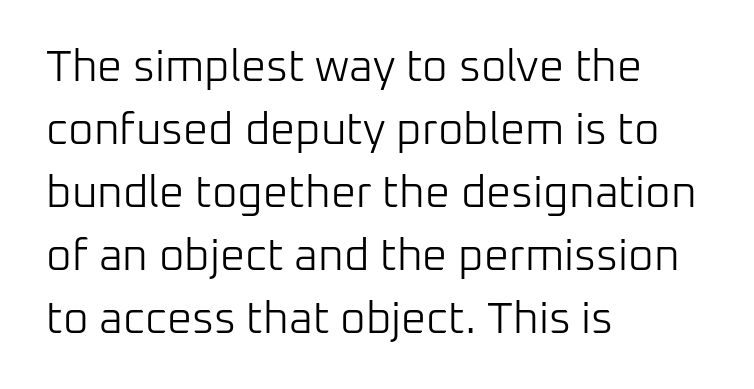
Q: Is the text bold? A: No.
Q: Is the text italic (slanted)? A: No, it is upright.
Q: Is the typeface a serif or a sans-serif typeface? A: Sans-serif.
Q: Is the text underlined? A: No.
Q: How is the paragraph aligned? A: Left-aligned.
Q: Is the spacing between letters normal or unusually wide? A: Normal.
Q: Is the spacing between lines tight, normal or loose? A: Normal.
Q: Width (condensed, normal, or wide)? A: Normal.
Q: Stroke contrast? A: Low.
Q: x-height? A: Medium.
Q: Monospaced? A: No.
